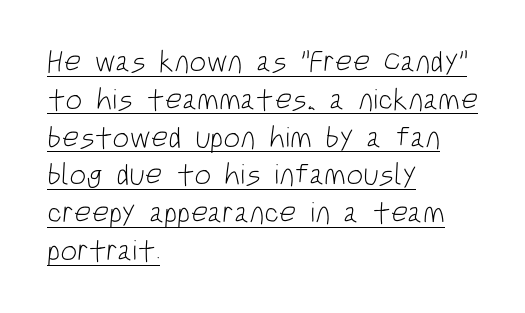
{"serif": "no", "bold": "no", "weight": "light", "width": "condensed", "stroke_contrast": "low", "x_height": "large", "monospaced": "no", "underline": "yes", "align": "left", "line_spacing": "normal", "line_spacing_ratio": 1.26, "letter_spacing": "normal", "letter_spacing_em": 0.0, "glyph_px": 30}
